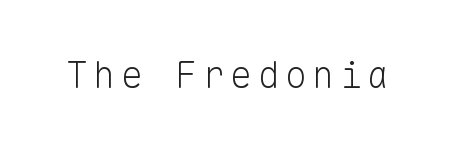
{"serif": "no", "italic": "no", "bold": "no", "weight": "light", "width": "normal", "stroke_contrast": "low", "x_height": "medium", "monospaced": "yes", "underline": "no", "glyph_px": 37}
